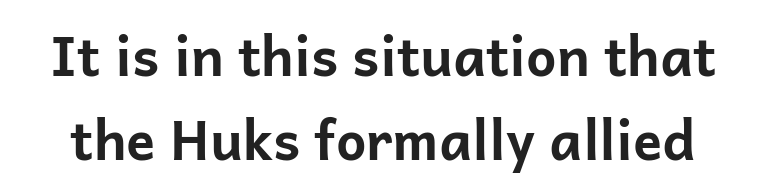
{"serif": "no", "italic": "no", "bold": "yes", "weight": "bold", "width": "normal", "stroke_contrast": "low", "x_height": "medium", "monospaced": "no", "underline": "no", "line_spacing": "normal", "line_spacing_ratio": 1.56, "letter_spacing": "normal", "letter_spacing_em": 0.0, "glyph_px": 54}
